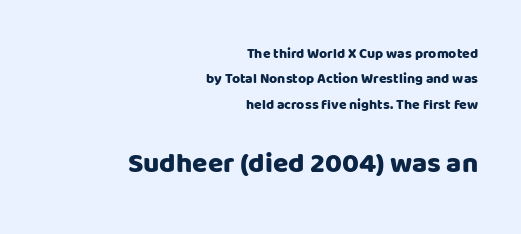
The image shows 28 px sans-serif type, upright; set right-aligned, line spacing 1.82x, normal letter spacing, not underlined; the second (bottom) block is 2.0x larger; low stroke contrast and a large x-height.
